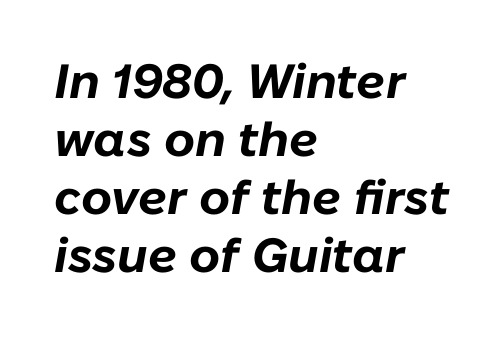
{"italic": "yes", "lean": "right", "slant_degrees": 10, "bold": "yes", "weight": "bold", "width": "normal", "stroke_contrast": "low", "x_height": "medium", "monospaced": "no", "underline": "no", "align": "left", "line_spacing_ratio": 1.21, "letter_spacing": "normal", "letter_spacing_em": 0.0, "glyph_px": 48}
